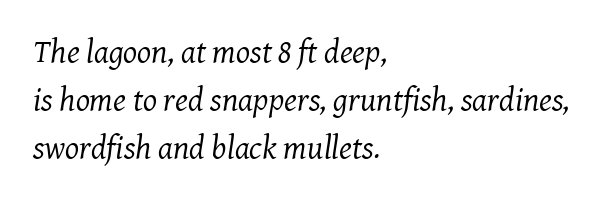
The image shows 33 px regular-weight serif type, italic (leaning right); set left-aligned, normal line spacing (1.45x), normal letter spacing, not underlined; medium stroke contrast and a medium x-height.
